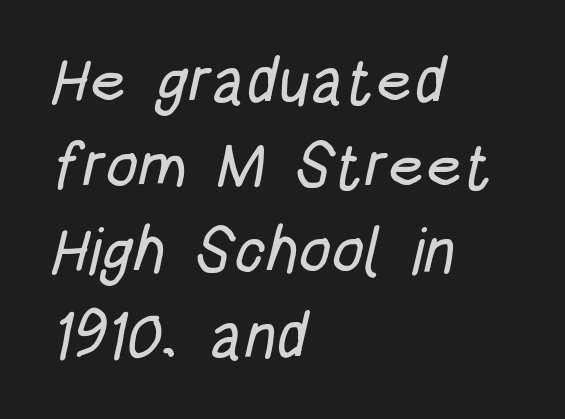
{"serif": "no", "width": "condensed", "stroke_contrast": "low", "x_height": "large", "monospaced": "no", "underline": "no", "align": "left", "line_spacing": "normal", "line_spacing_ratio": 1.33, "letter_spacing": "normal", "letter_spacing_em": 0.0, "glyph_px": 64}
